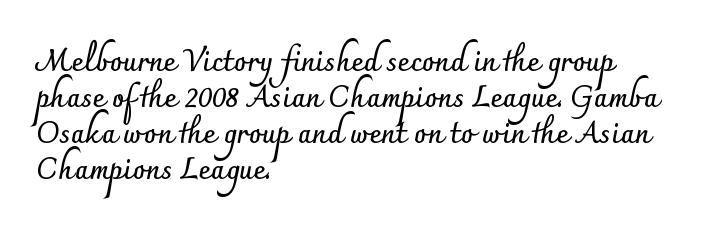
Q: Is the text bold? A: Yes.
Q: Is the text italic (slanted)? A: Yes.
Q: Is the typeface a serif or a sans-serif typeface? A: Sans-serif.
Q: Is the text underlined? A: No.
Q: How is the paragraph aligned? A: Left-aligned.
Q: Is the spacing between letters normal or unusually wide? A: Normal.
Q: Width (condensed, normal, or wide)? A: Normal.
Q: Stroke contrast? A: Low.
Q: x-height? A: Small.
Q: Monospaced? A: No.
